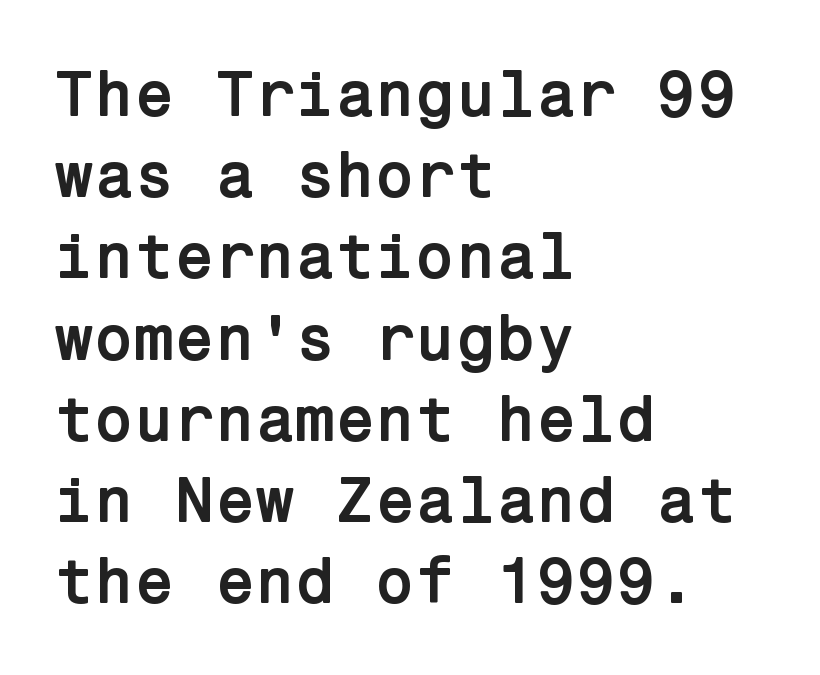
{"serif": "no", "italic": "no", "bold": "yes", "weight": "semibold", "width": "normal", "stroke_contrast": "low", "x_height": "medium", "underline": "no", "align": "left", "line_spacing": "normal", "line_spacing_ratio": 1.25, "letter_spacing": "normal", "letter_spacing_em": 0.0, "glyph_px": 65}
